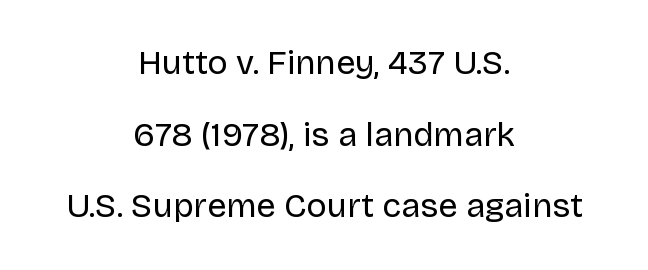
{"serif": "no", "italic": "no", "bold": "no", "weight": "regular", "width": "normal", "stroke_contrast": "low", "x_height": "large", "monospaced": "no", "underline": "no", "align": "center", "line_spacing": "loose", "line_spacing_ratio": 2.11, "letter_spacing": "normal", "letter_spacing_em": 0.0, "glyph_px": 34}
